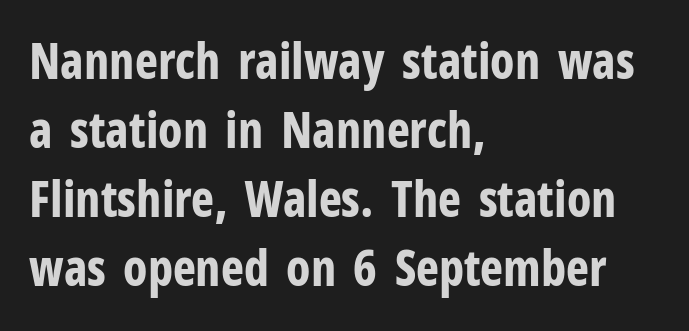
{"serif": "no", "italic": "no", "bold": "yes", "weight": "bold", "width": "condensed", "stroke_contrast": "low", "x_height": "medium", "monospaced": "no", "underline": "no", "align": "left", "line_spacing": "normal", "line_spacing_ratio": 1.41, "letter_spacing": "normal", "letter_spacing_em": 0.0, "glyph_px": 49}
